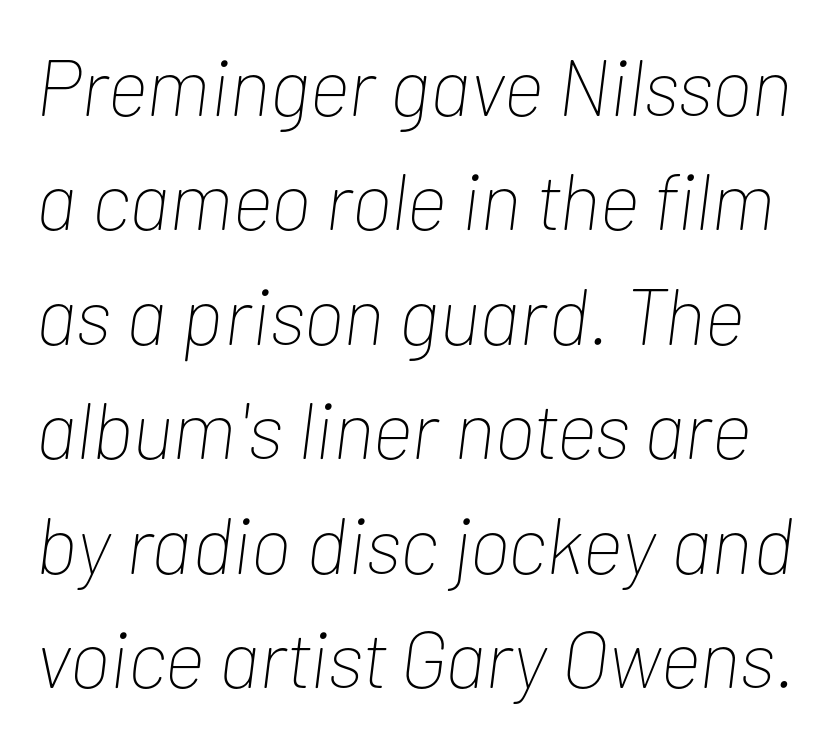
Q: Is the text bold? A: No.
Q: Is the text italic (slanted)? A: Yes, it leans right by about 7 degrees.
Q: Is the text underlined? A: No.
Q: Is the spacing between letters normal or unusually wide? A: Normal.
Q: Is the spacing between lines tight, normal or loose? A: Normal.
Q: Width (condensed, normal, or wide)? A: Condensed.
Q: Stroke contrast? A: Low.
Q: x-height? A: Medium.
Q: Monospaced? A: No.
